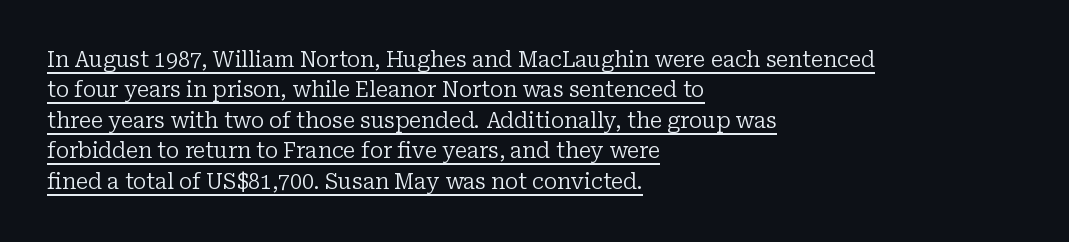
Q: Is the text bold? A: No.
Q: Is the text italic (slanted)? A: No, it is upright.
Q: Is the text underlined? A: Yes.
Q: How is the paragraph aligned? A: Left-aligned.
Q: Is the spacing between letters normal or unusually wide? A: Normal.
Q: Is the spacing between lines tight, normal or loose? A: Normal.
